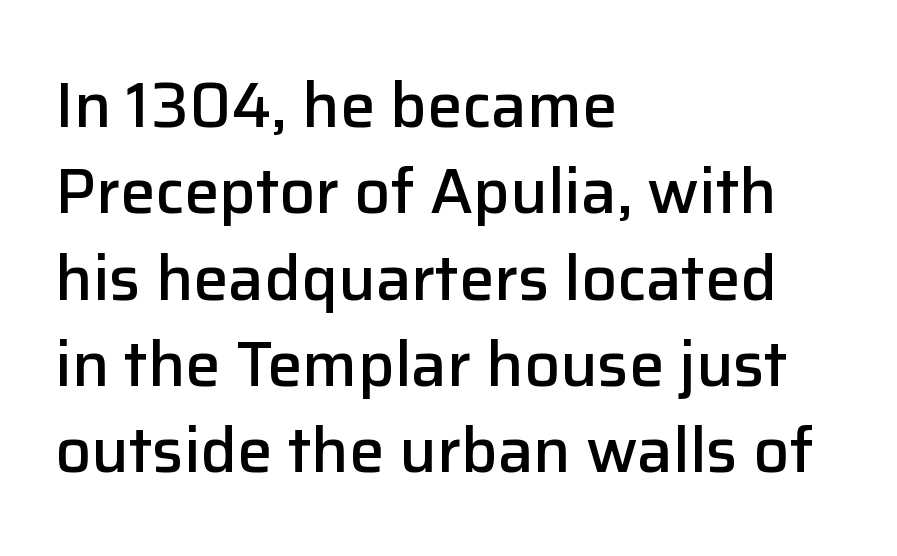
The image shows 63 px semibold sans-serif type, upright; set left-aligned, normal line spacing (1.37x), normal letter spacing, not underlined; low stroke contrast and a medium x-height.
